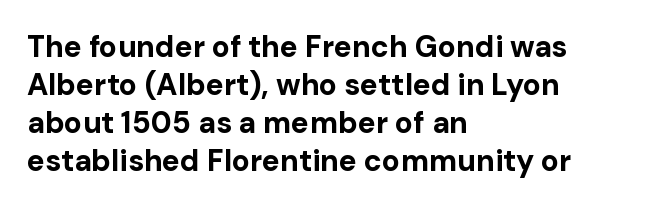
Does the leading feel generous? No, just average. Horizontal alignment here is leftward, the default for most running prose. The passage shown is emphatically bold. Default kerning and tracking; the words read as compact shapes. Style check: upright.
